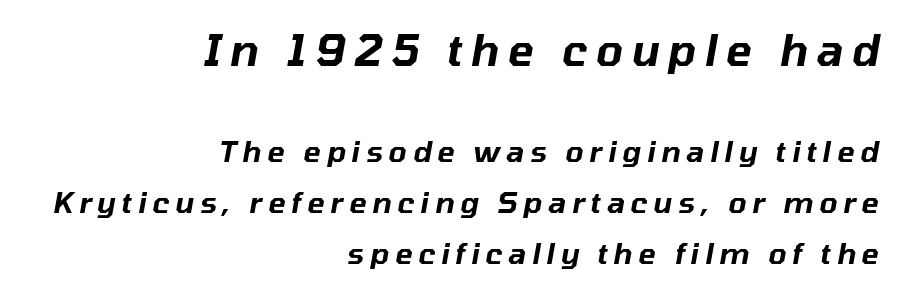
Q: Is the text italic (slanted)? A: Yes, it leans right by about 10 degrees.
Q: Is the text underlined? A: No.
Q: How is the paragraph aligned? A: Right-aligned.
Q: Is the spacing between letters normal or unusually wide? A: Unusually wide.
Q: Which block of text is set in a larger size, the first (top) or the second (bottom)? A: The first (top) one.
Q: Width (condensed, normal, or wide)? A: Normal.
Q: Stroke contrast? A: Low.
Q: x-height? A: Medium.
Q: Monospaced? A: No.
